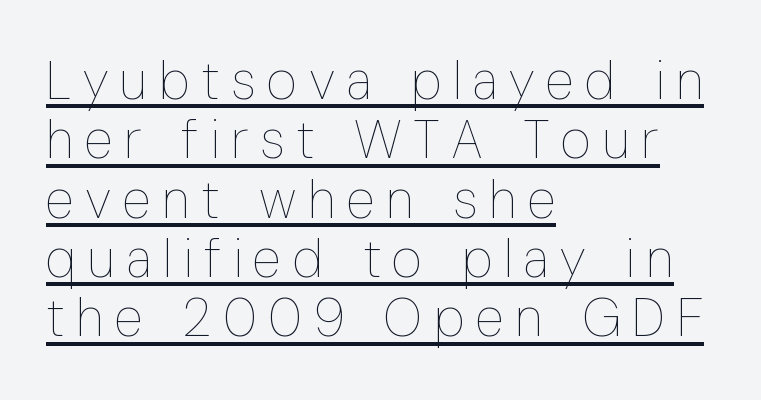
The image shows 53 px thin, condensed type, upright; set left-aligned, tight line spacing (1.12x), unusually wide letter spacing (+0.22 em), underlined; low stroke contrast and a medium x-height.
